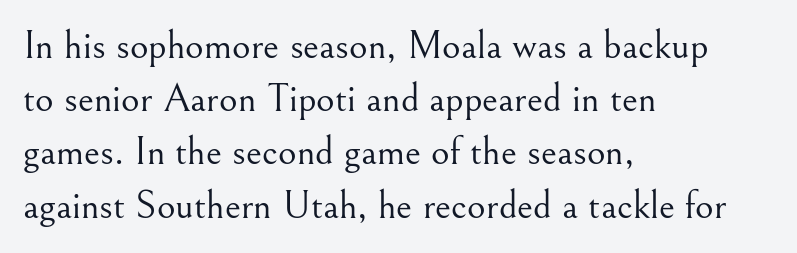
The image shows 40 px light serif type, upright; set left-aligned, normal line spacing (1.33x), normal letter spacing, not underlined; medium stroke contrast and a small x-height.
